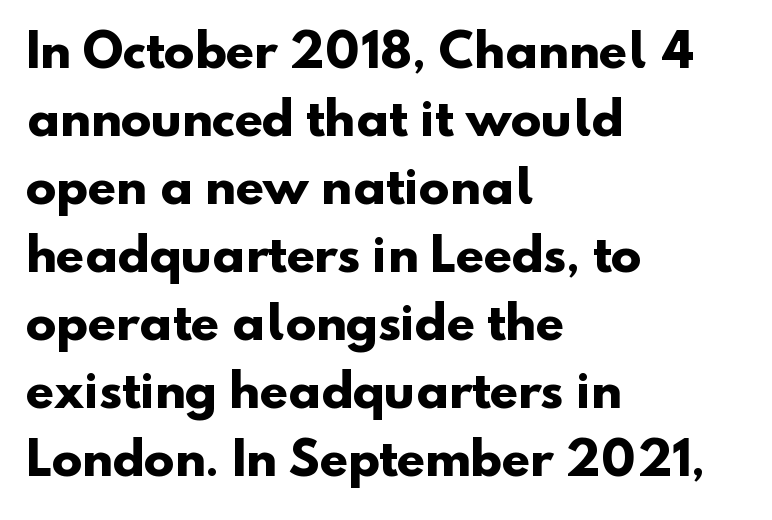
Q: Is the text bold? A: Yes.
Q: Is the typeface a serif or a sans-serif typeface? A: Sans-serif.
Q: Is the text underlined? A: No.
Q: How is the paragraph aligned? A: Left-aligned.
Q: Is the spacing between letters normal or unusually wide? A: Normal.
Q: Is the spacing between lines tight, normal or loose? A: Normal.
Q: Width (condensed, normal, or wide)? A: Normal.
Q: Stroke contrast? A: Low.
Q: x-height? A: Small.
Q: Monospaced? A: No.
